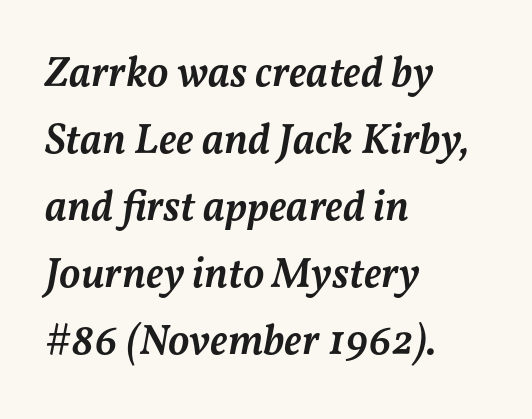
Q: Is the text bold? A: Semi-bold.
Q: Is the text italic (slanted)? A: Yes, it leans right by about 11 degrees.
Q: Is the text underlined? A: No.
Q: How is the paragraph aligned? A: Left-aligned.
Q: Is the spacing between letters normal or unusually wide? A: Normal.
Q: Is the spacing between lines tight, normal or loose? A: Normal.
Q: Width (condensed, normal, or wide)? A: Normal.
Q: Stroke contrast? A: Medium.
Q: x-height? A: Medium.
Q: Monospaced? A: No.
